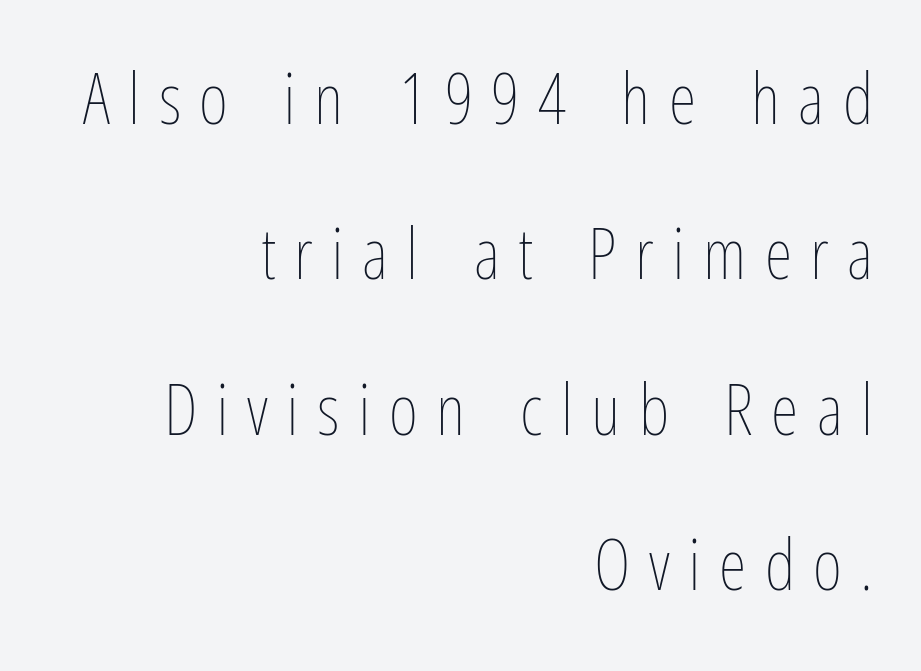
{"italic": "no", "bold": "no", "weight": "thin", "width": "condensed", "stroke_contrast": "low", "x_height": "medium", "monospaced": "no", "underline": "no", "align": "right", "line_spacing": "loose", "line_spacing_ratio": 2.19, "letter_spacing": "wide", "letter_spacing_em": 0.26, "glyph_px": 71}
